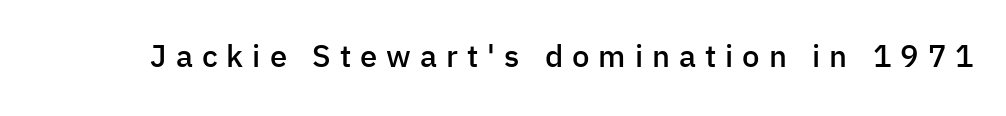
The image shows 31 px semibold sans-serif type, upright; set unusually wide letter spacing (+0.29 em), not underlined; low stroke contrast and a medium x-height.
